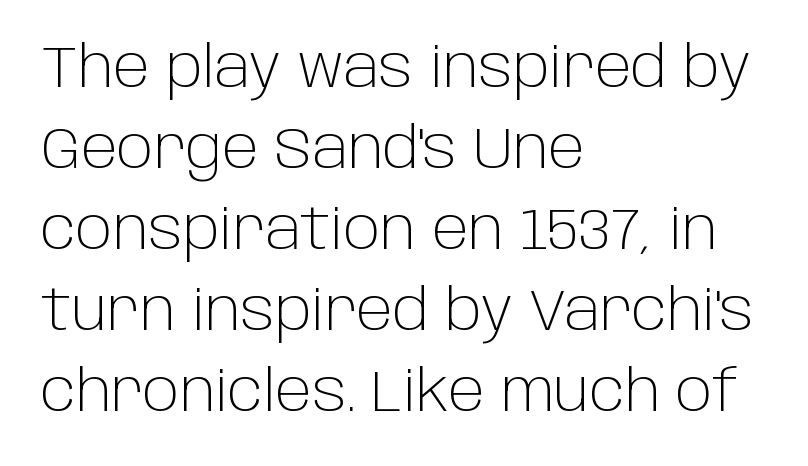
{"serif": "no", "italic": "no", "bold": "no", "weight": "light", "width": "normal", "stroke_contrast": "low", "x_height": "large", "monospaced": "no", "underline": "no", "align": "left", "line_spacing": "normal", "line_spacing_ratio": 1.42, "letter_spacing": "normal", "letter_spacing_em": 0.0, "glyph_px": 57}
